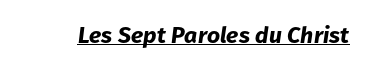
Q: Is the text bold? A: Yes.
Q: Is the text italic (slanted)? A: Yes, it leans right by about 8 degrees.
Q: Is the text underlined? A: Yes.
Q: Is the spacing between letters normal or unusually wide? A: Normal.
